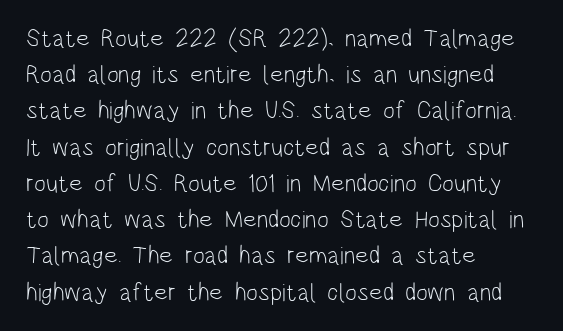
The image shows 25 px text type, upright; set left-aligned, normal line spacing (1.45x), normal letter spacing, not underlined.
